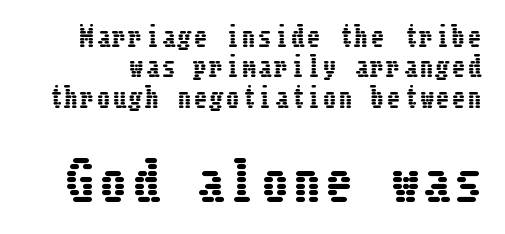
The image shows 52 px condensed type, upright; set line spacing 1.17x, not underlined; the second (bottom) block is 2.0x larger; low stroke contrast and a medium x-height.
